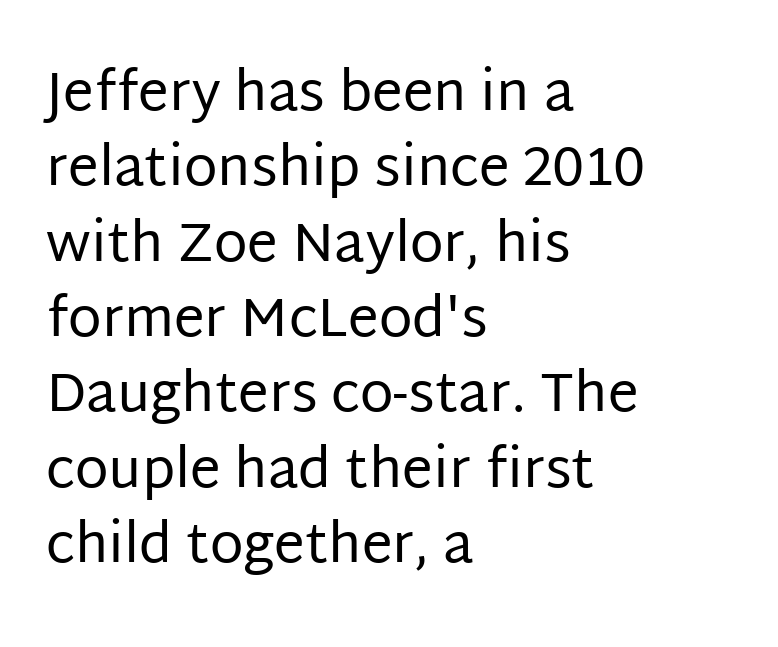
{"serif": "no", "italic": "no", "bold": "no", "weight": "regular", "width": "normal", "stroke_contrast": "low", "x_height": "large", "monospaced": "no", "underline": "no", "align": "left", "line_spacing": "normal", "line_spacing_ratio": 1.37, "letter_spacing": "normal", "letter_spacing_em": 0.0, "glyph_px": 55}
